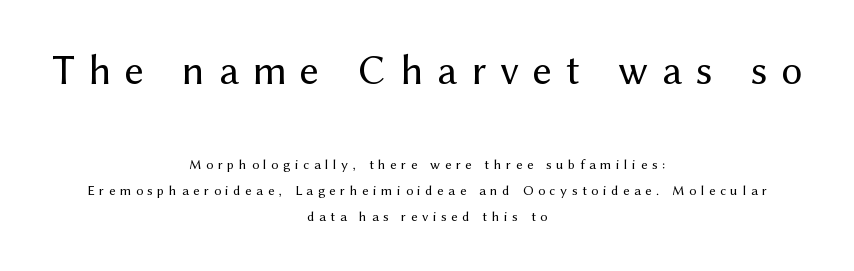
Note the varied advance widths — an 'i' is clearly narrower than an 'm'. This sample uses an upright cut, with every glyph sitting square on the baseline. Caption: expanded tracking, letters set apart. Size hierarchy here favors the leading block over the trailing one. No heavy texture on the line: the type isn't bold.
